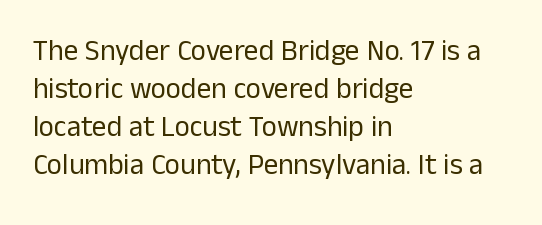
The image shows 29 px regular-weight sans-serif type, upright; set left-aligned, normal line spacing (1.31x), normal letter spacing, not underlined; low stroke contrast and a medium x-height.
